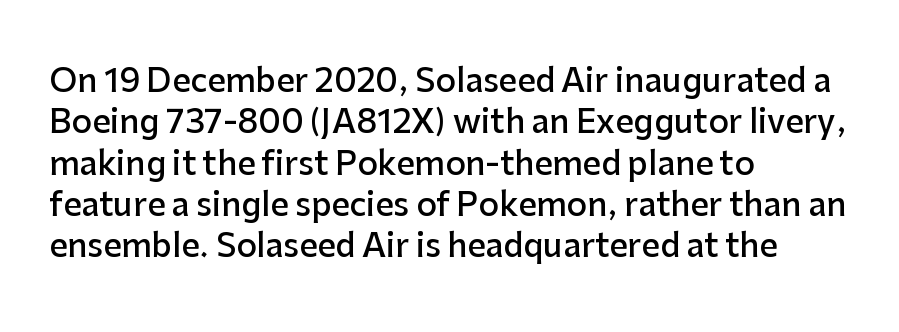
Q: Is the text bold? A: Semi-bold.
Q: Is the text italic (slanted)? A: No, it is upright.
Q: Is the typeface a serif or a sans-serif typeface? A: Sans-serif.
Q: Is the text underlined? A: No.
Q: How is the paragraph aligned? A: Left-aligned.
Q: Is the spacing between letters normal or unusually wide? A: Normal.
Q: Is the spacing between lines tight, normal or loose? A: Normal.
Q: Width (condensed, normal, or wide)? A: Normal.
Q: Stroke contrast? A: Low.
Q: x-height? A: Medium.
Q: Monospaced? A: No.
